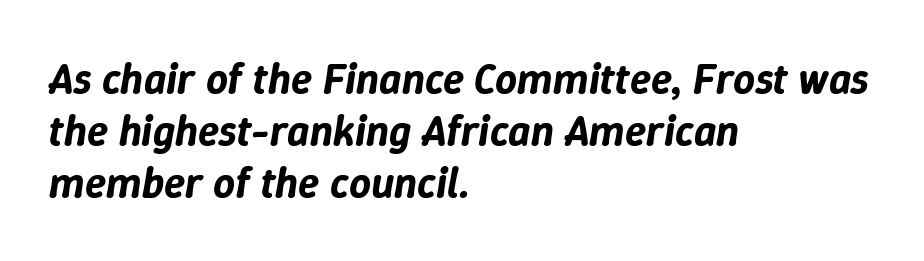
The image shows 43 px text type, italic (leaning right); set left-aligned, line spacing 1.21x, normal letter spacing, not underlined; low stroke contrast and a medium x-height.
